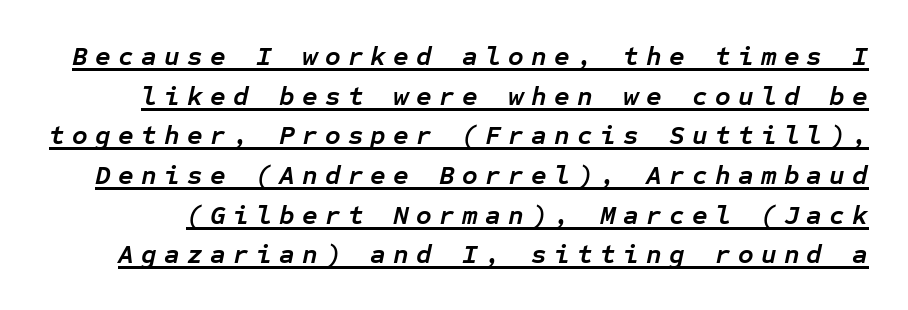
Is the type bold? Yes — the strokes are clearly thick and heavy. Line spacing here is normal. Honestly, the letter spacing is so wide it's the main thing you notice. These characters rest on top of a visible drawn line.
